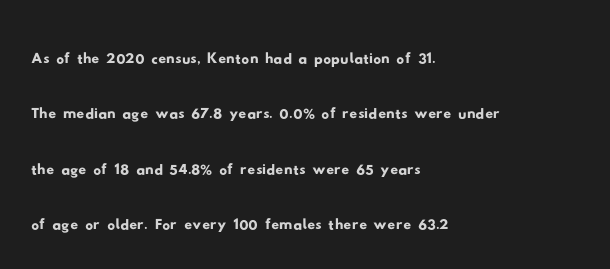
The image shows 39 px wide sans-serif type; set left-aligned, normal line spacing (1.42x), normal letter spacing, not underlined; low stroke contrast and a small x-height.
